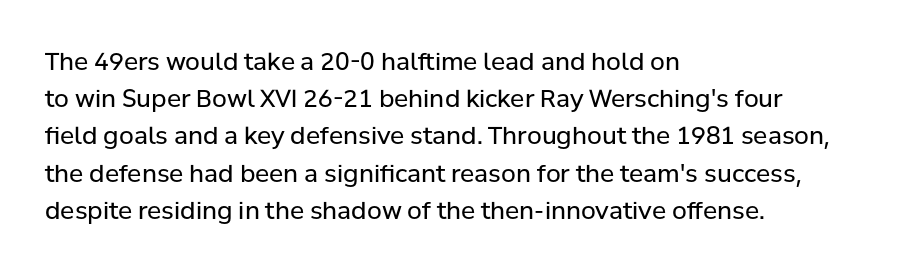
{"italic": "no", "bold": "no", "underline": "no", "align": "left", "line_spacing": "normal", "line_spacing_ratio": 1.55, "letter_spacing": "normal", "letter_spacing_em": 0.0, "glyph_px": 24}
